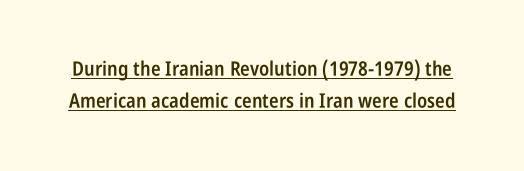
Q: Is the text bold? A: Semi-bold.
Q: Is the text italic (slanted)? A: No, it is upright.
Q: Is the text underlined? A: Yes.
Q: Is the spacing between letters normal or unusually wide? A: Normal.
Q: Is the spacing between lines tight, normal or loose? A: Normal.
